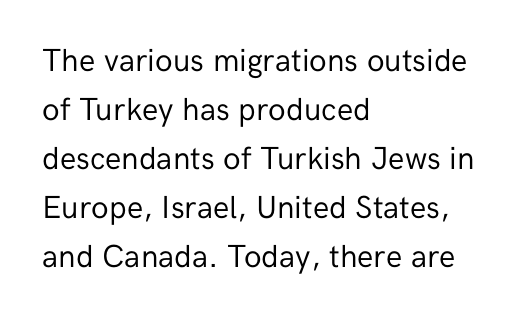
Q: Is the text bold? A: No.
Q: Is the text italic (slanted)? A: No, it is upright.
Q: Is the typeface a serif or a sans-serif typeface? A: Sans-serif.
Q: Is the text underlined? A: No.
Q: How is the paragraph aligned? A: Left-aligned.
Q: Is the spacing between letters normal or unusually wide? A: Normal.
Q: Is the spacing between lines tight, normal or loose? A: Normal.
Q: Width (condensed, normal, or wide)? A: Normal.
Q: Stroke contrast? A: Low.
Q: x-height? A: Medium.
Q: Monospaced? A: No.
